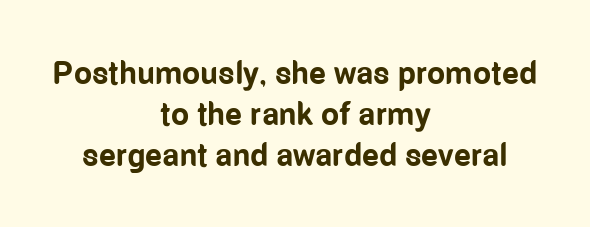
Q: Is the text bold? A: Yes.
Q: Is the text italic (slanted)? A: No, it is upright.
Q: Is the typeface a serif or a sans-serif typeface? A: Sans-serif.
Q: Is the text underlined? A: No.
Q: How is the paragraph aligned? A: Centered.
Q: Is the spacing between letters normal or unusually wide? A: Normal.
Q: Is the spacing between lines tight, normal or loose? A: Normal.
Q: Width (condensed, normal, or wide)? A: Condensed.
Q: Stroke contrast? A: Low.
Q: x-height? A: Medium.
Q: Monospaced? A: No.
